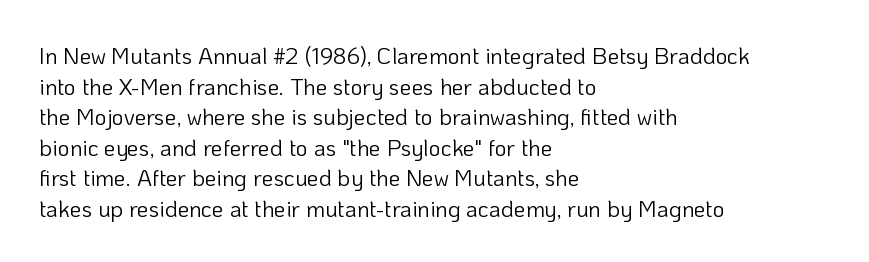
{"italic": "no", "bold": "no", "underline": "no", "align": "left", "line_spacing": "normal", "line_spacing_ratio": 1.33, "letter_spacing": "normal", "letter_spacing_em": 0.0, "glyph_px": 23}
